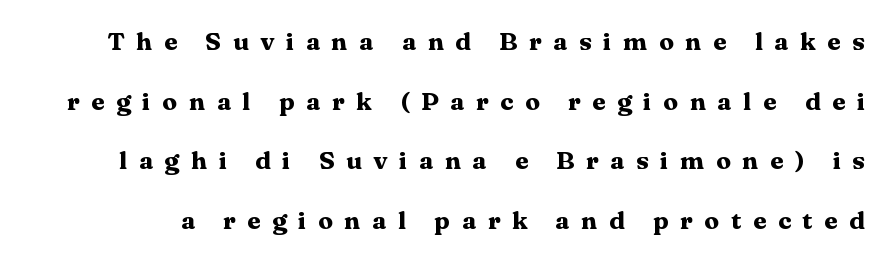
{"italic": "no", "bold": "yes", "underline": "no", "line_spacing": "loose", "line_spacing_ratio": 2.39, "letter_spacing": "wide", "letter_spacing_em": 0.46, "glyph_px": 25}
